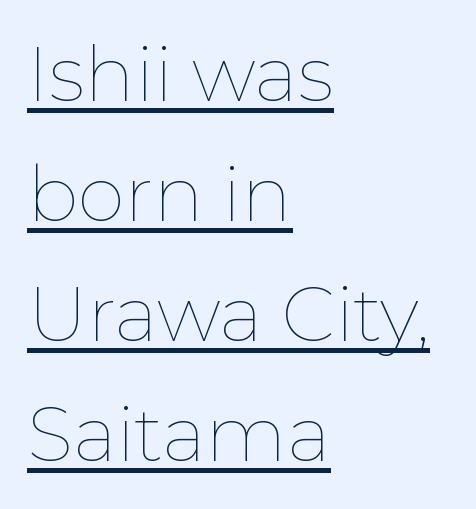
Do the characters align in a grid? No, the font is proportional. Each line of the rendering has a horizontal stroke beneath the glyphs. Letter spacing: default. This sample is left-justified, so line endings fall wherever the words run out. Reading down the column, the eye jumps a familiar distance to each next line.
